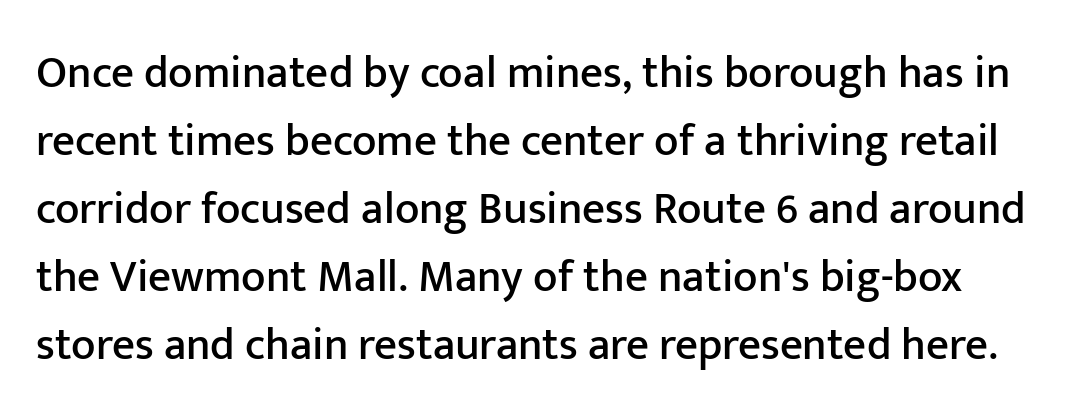
{"serif": "no", "italic": "no", "width": "normal", "stroke_contrast": "low", "x_height": "medium", "monospaced": "no", "underline": "no", "line_spacing": "normal", "line_spacing_ratio": 1.51, "letter_spacing": "normal", "letter_spacing_em": 0.0, "glyph_px": 45}
